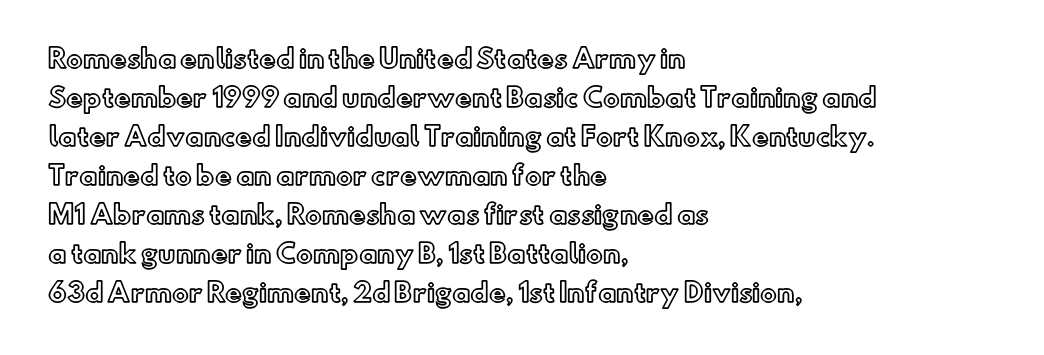
{"italic": "no", "underline": "no", "align": "left", "line_spacing": "normal", "line_spacing_ratio": 1.56, "letter_spacing": "normal", "letter_spacing_em": 0.0, "glyph_px": 25}
